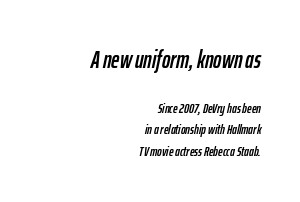
The image shows 25 px text type, italic (leaning right); set right-aligned, normal line spacing (1.52x), normal letter spacing, not underlined; the first (top) block is 1.79x larger.
